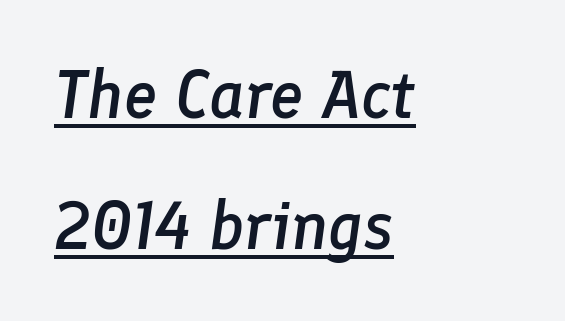
Q: Is the text bold? A: Semi-bold.
Q: Is the text italic (slanted)? A: Yes, it leans right by about 8 degrees.
Q: Is the text underlined? A: Yes.
Q: How is the paragraph aligned? A: Left-aligned.
Q: Is the spacing between letters normal or unusually wide? A: Normal.
Q: Is the spacing between lines tight, normal or loose? A: Loose.
Q: Width (condensed, normal, or wide)? A: Normal.
Q: Stroke contrast? A: Low.
Q: x-height? A: Medium.
Q: Monospaced? A: No.
